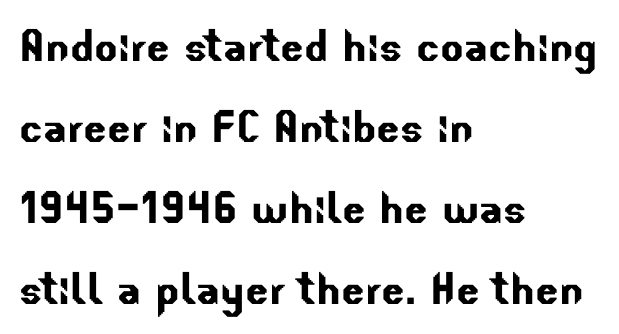
The image shows 55 px sans-serif type; set left-aligned, normal line spacing (1.47x), normal letter spacing, not underlined; low stroke contrast and a small x-height.
